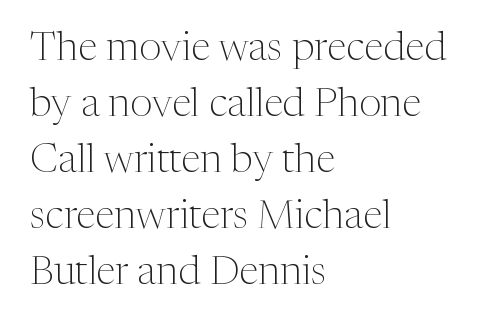
Evenly set lines give the paragraph a standard silhouette. This is roman type, the default non-slanted kind. Weight class: somewhere from thin through regular. The tracking reads as untouched default to a designer's eye.
